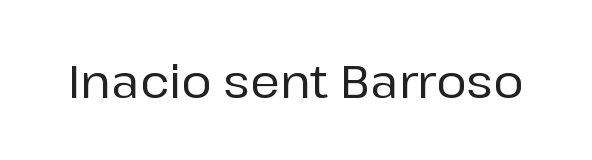
Nope, not italic — everything's standing straight. There is no visible air inserted between adjacent glyphs. A typesetter would label this face a sans. This rendering features lettering with no underline.
